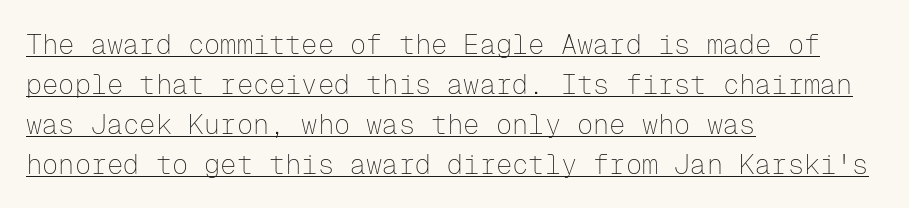
Is the stroke heavy? The answer is a plain regular-or-lighter. No italicization has been applied; the sample stays upright. Quick note: interline space is typical. The rendering uses the underline text-decoration.
